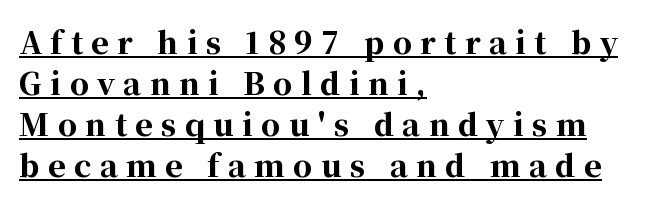
{"serif": "yes", "italic": "no", "bold": "yes", "weight": "bold", "width": "normal", "stroke_contrast": "high", "x_height": "medium", "monospaced": "no", "underline": "yes", "align": "left", "line_spacing": "normal", "line_spacing_ratio": 1.37, "letter_spacing": "wide", "letter_spacing_em": 0.28, "glyph_px": 30}
